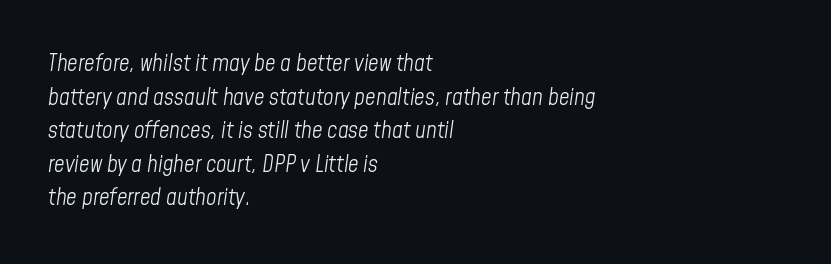
Q: Is the text bold? A: No.
Q: Is the text italic (slanted)? A: Yes, it leans right by about 8 degrees.
Q: Is the text underlined? A: No.
Q: How is the paragraph aligned? A: Left-aligned.
Q: Is the spacing between letters normal or unusually wide? A: Normal.
Q: Is the spacing between lines tight, normal or loose? A: Normal.
